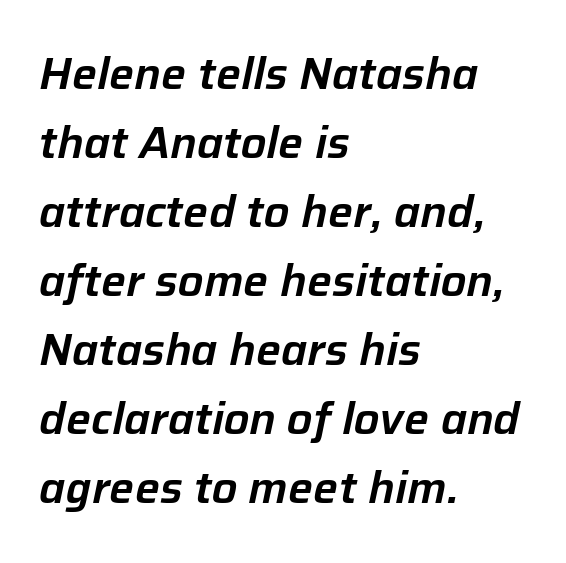
The text block is weighted toward the left margin, trailing off unevenly rightward. Words appear dense and cohesive because spacing is normal. Underline: absent. You could not count columns in this text — the font is proportionally spaced.
